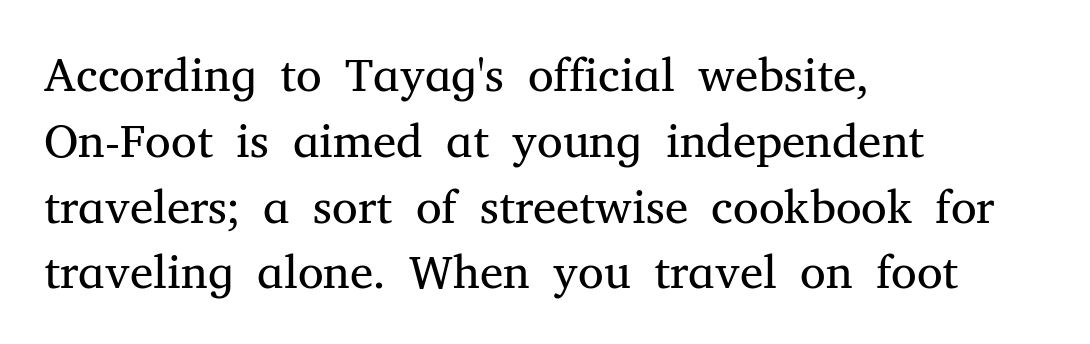
Q: Is the text bold? A: No.
Q: Is the text italic (slanted)? A: No, it is upright.
Q: Is the typeface a serif or a sans-serif typeface? A: Serif.
Q: Is the text underlined? A: No.
Q: How is the paragraph aligned? A: Left-aligned.
Q: Is the spacing between letters normal or unusually wide? A: Normal.
Q: Is the spacing between lines tight, normal or loose? A: Normal.
Q: Width (condensed, normal, or wide)? A: Normal.
Q: Stroke contrast? A: Medium.
Q: x-height? A: Medium.
Q: Monospaced? A: No.
